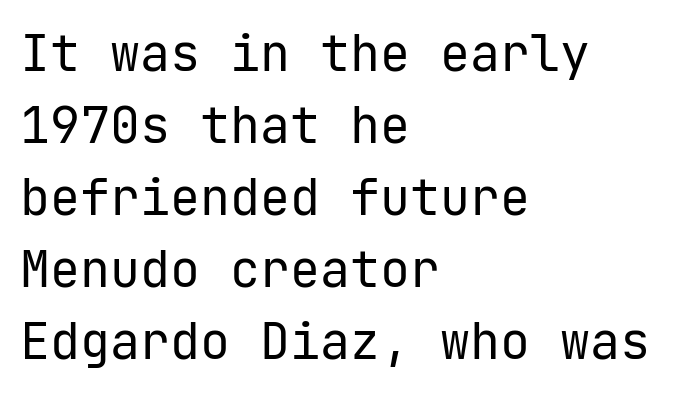
Q: Is the text bold? A: No.
Q: Is the text italic (slanted)? A: No, it is upright.
Q: Is the typeface a serif or a sans-serif typeface? A: Sans-serif.
Q: Is the text underlined? A: No.
Q: How is the paragraph aligned? A: Left-aligned.
Q: Is the spacing between letters normal or unusually wide? A: Normal.
Q: Is the spacing between lines tight, normal or loose? A: Normal.
Q: Width (condensed, normal, or wide)? A: Normal.
Q: Stroke contrast? A: Low.
Q: x-height? A: Medium.
